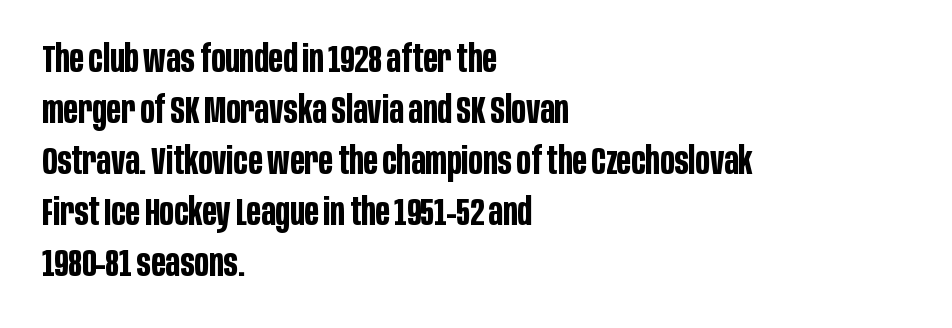
The image shows 37 px bold, condensed sans-serif type, upright; set left-aligned, normal line spacing (1.38x), normal letter spacing, not underlined; low stroke contrast and a large x-height.
